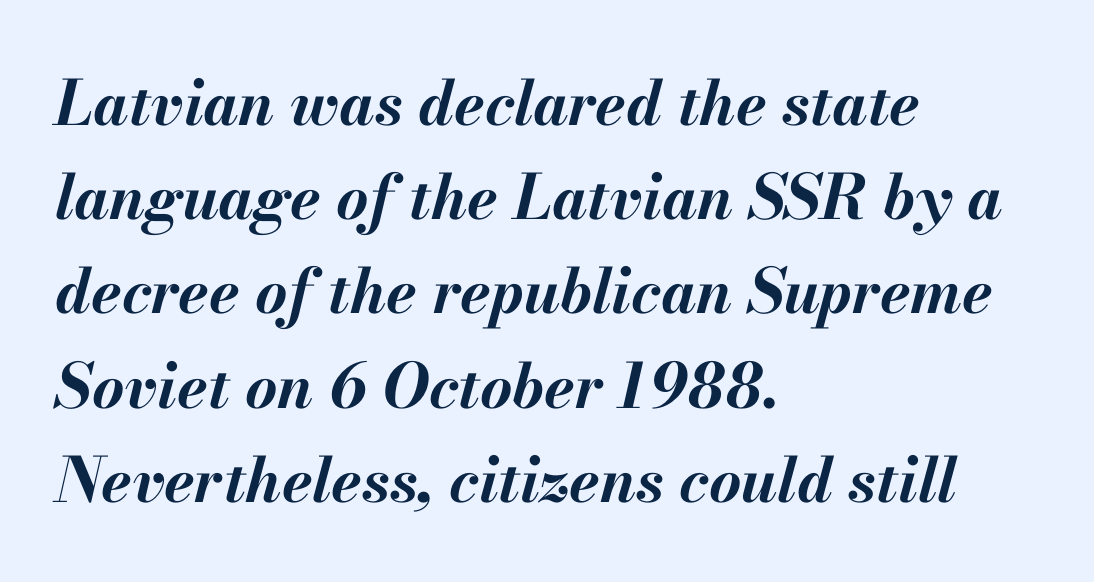
{"italic": "yes", "lean": "right", "slant_degrees": 13, "bold": "yes", "weight": "bold", "width": "normal", "stroke_contrast": "medium", "x_height": "small", "monospaced": "no", "underline": "no", "align": "left", "line_spacing": "normal", "line_spacing_ratio": 1.52, "letter_spacing": "normal", "letter_spacing_em": 0.0, "glyph_px": 62}
